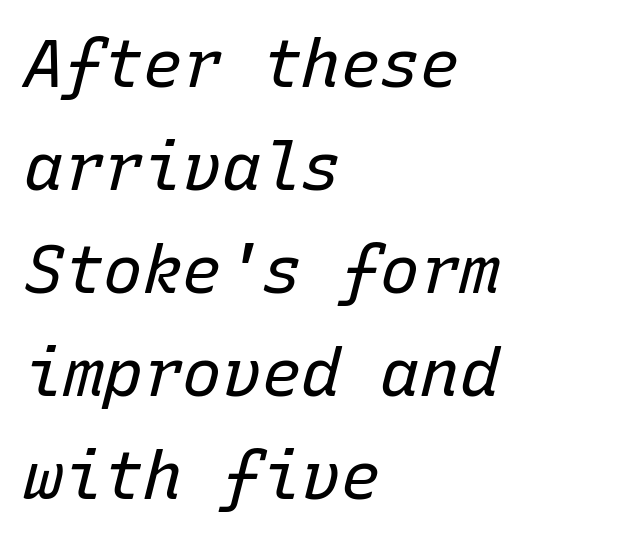
The font is comparable to plain body text, perhaps lighter. A clean baseline with only descenders dipping below it. Caption: multi-line text, flush left, ragged right. Monospaced: the letters line up in strict vertical columns. Students, observe: this is what conventionally led text looks like. When letters slant like this, we call the style italic.
